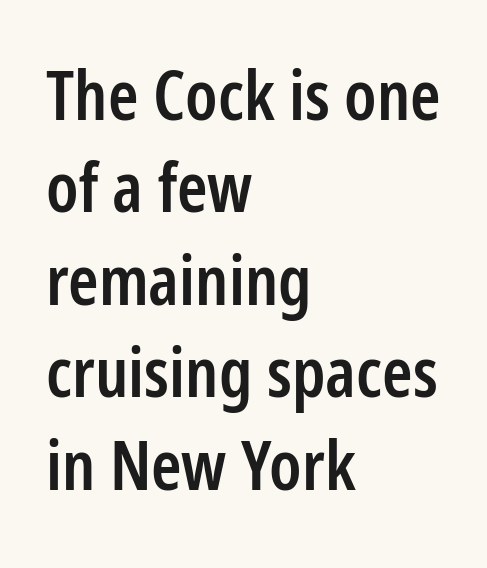
The image shows 69 px semibold, condensed sans-serif type, upright; set left-aligned, normal line spacing (1.34x), normal letter spacing, not underlined; low stroke contrast and a medium x-height.
